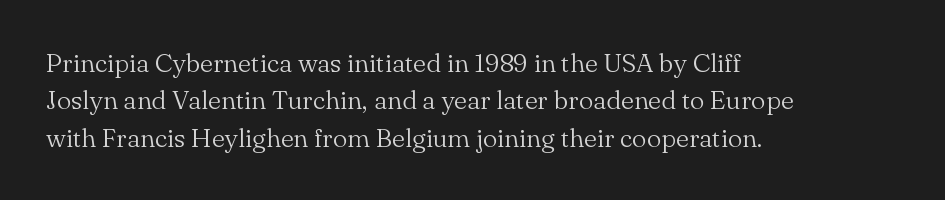
The image shows 26 px text type, upright; set left-aligned, normal line spacing (1.44x), normal letter spacing, not underlined.
